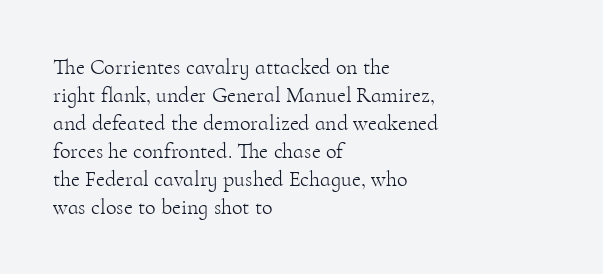
The image shows 22 px text type, upright; set left-aligned, normal line spacing (1.27x), normal letter spacing, not underlined.
